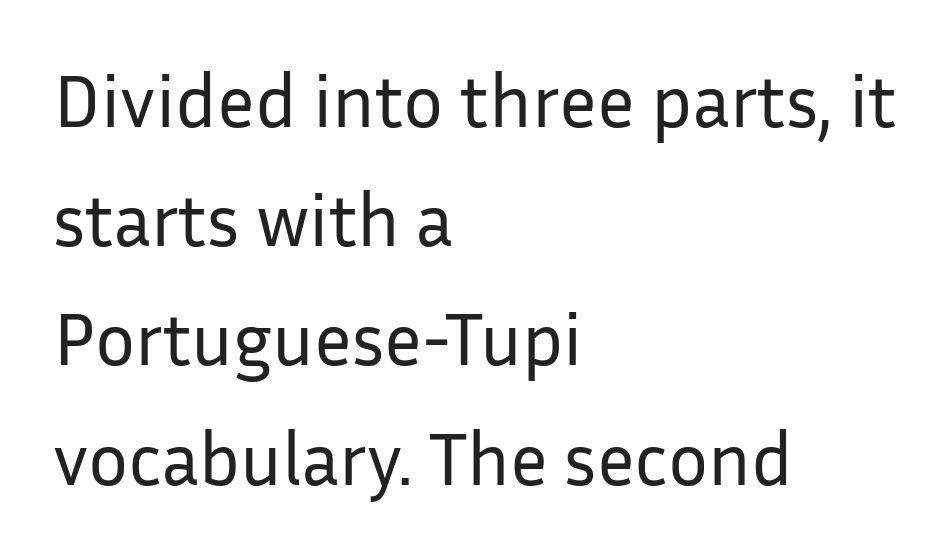
{"serif": "no", "italic": "no", "bold": "no", "weight": "regular", "width": "normal", "stroke_contrast": "low", "x_height": "medium", "monospaced": "no", "underline": "no", "align": "left", "line_spacing": "normal", "line_spacing_ratio": 1.59, "letter_spacing": "normal", "letter_spacing_em": 0.0, "glyph_px": 75}
